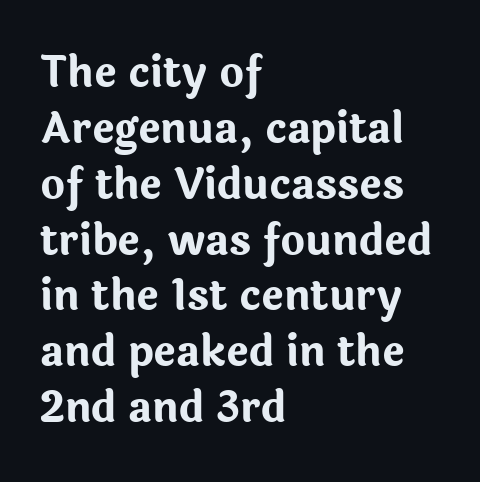
{"serif": "no", "italic": "no", "bold": "yes", "weight": "bold", "width": "normal", "stroke_contrast": "low", "x_height": "medium", "monospaced": "no", "underline": "no", "align": "left", "line_spacing": "normal", "line_spacing_ratio": 1.33, "letter_spacing": "normal", "letter_spacing_em": 0.0, "glyph_px": 42}
